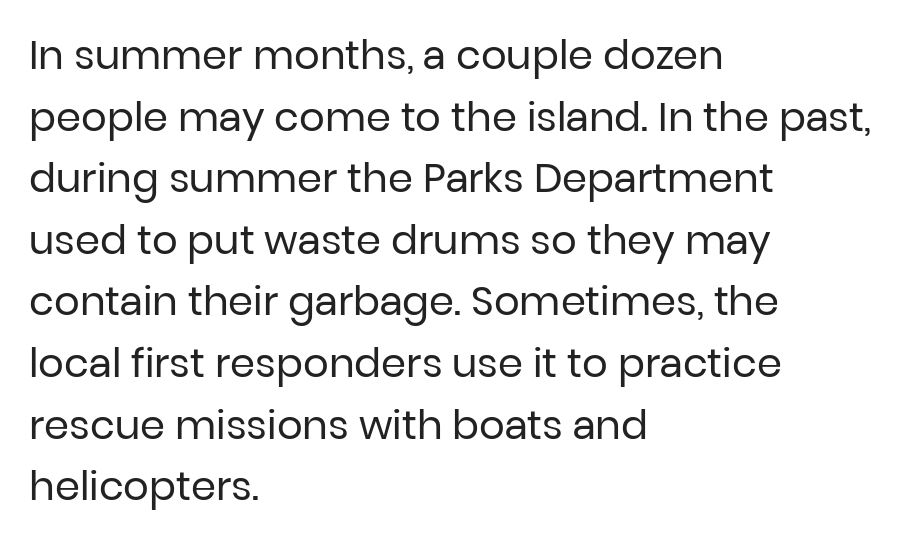
Proportional: the letters do not fall into vertical columns. A student would call this left alignment; a typographer would say flush left, rag right. Stroke terminals: plain, sans-serif. Spacing between characters is what you'd get straight out of the box. These lines sit exactly where default settings would place them. A roman cut, with each character standing at attention.
